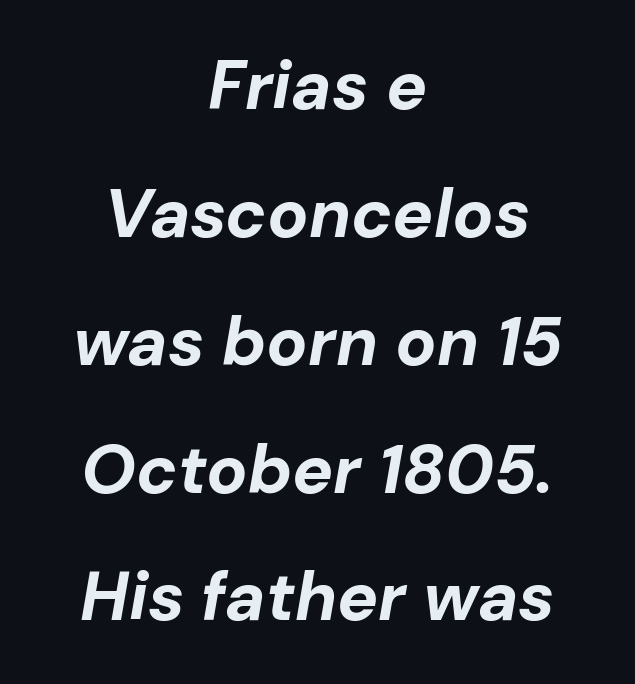
Heavy, bold letterforms. Here the designer chose a conventional face with non-uniform glyph widths. The glyphs are unaccompanied by any horizontal stroke below them. The passage shown has conventional tracking throughout. Emphasis-style slanted type is in use.
